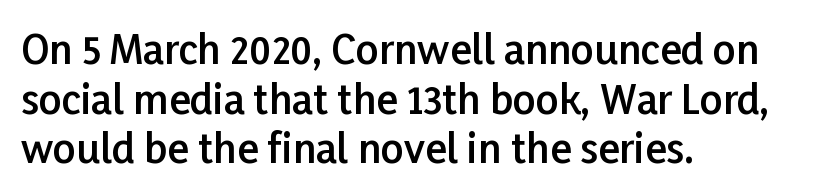
The specimen omits any rule beneath the text block's lines. The specimen reads as upright at a glance. Between one letter and the next there's only the usual sliver of space. Layout note: lines flush left.
